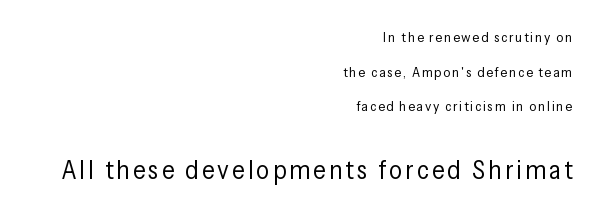
The image shows 26 px text type, upright; set right-aligned, loose line spacing (2.48x), not underlined; the second (bottom) block is 1.86x larger.
